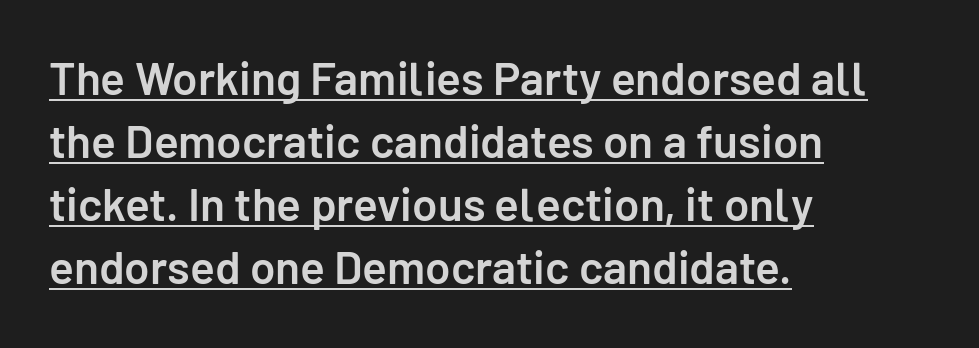
The image shows 46 px semibold sans-serif type, upright; set left-aligned, normal line spacing (1.37x), normal letter spacing, underlined; low stroke contrast and a medium x-height.
